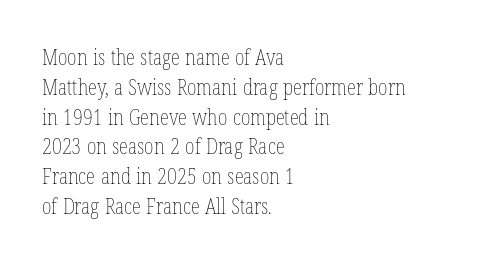
Quick note: interline space is typical. Nothing unusual about the tracking: characters are spaced as the font intends. Unmarked baselines from the first word to the last. No italicization has been applied; the sample stays upright.
